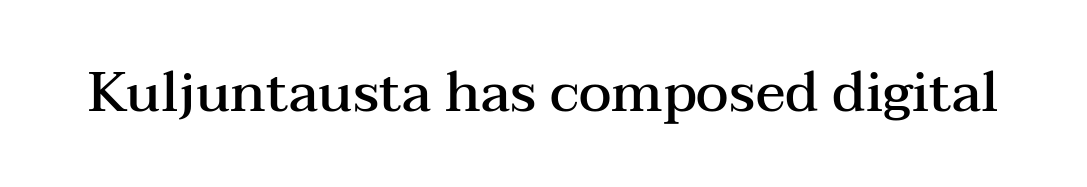
Nobody touched the tracking dial on this one. I'd describe the lettering as semibold — firm but not a full bold. The type family on display is of the serif kind. The letters advance in unequal steps, a hallmark of proportional type. The letters stand straight up with perfectly vertical stems. Type without underlining.
